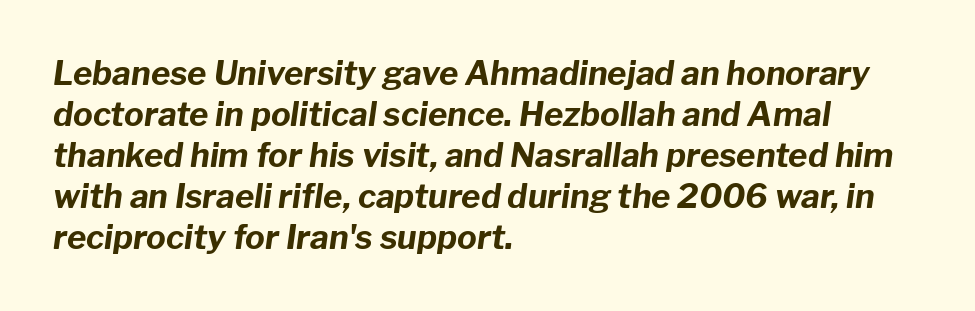
The string is rendered with underlining switched off. Varying glyph widths throughout — classic text-font behaviour. Visually the block forms a straight wall on the left and a jagged coastline on the right. Compared with typical body copy, the letter spacing here is the same.
